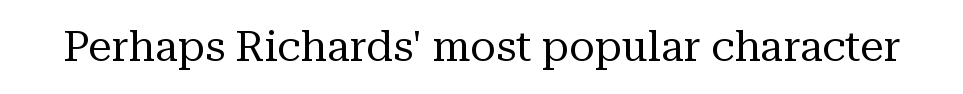
{"serif": "yes", "italic": "no", "bold": "no", "weight": "regular", "width": "normal", "stroke_contrast": "medium", "x_height": "medium", "monospaced": "no", "underline": "no", "letter_spacing": "normal", "letter_spacing_em": 0.0, "glyph_px": 42}
